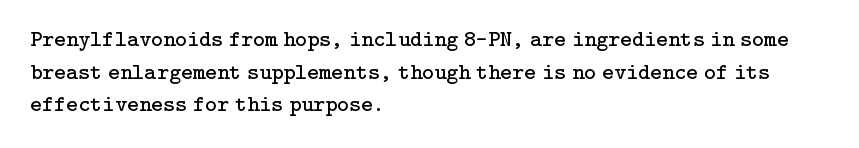
Characters follow at the spacing the type designer built in. The letterforms sit at book weight or below. Rendered with straight, roman letterforms. The rows are spaced the way most documents space them. The strip under each line holds only bare page.
